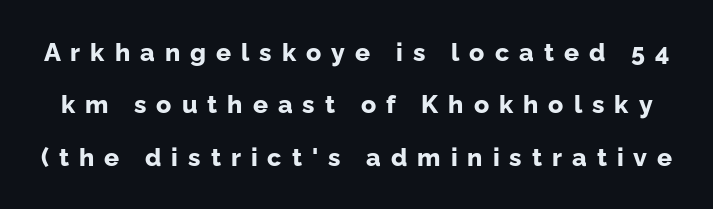
This sample trades compactness for vertical openness between lines. Bare-footed words on every line. On the weight axis this lands at bold, roughly 700. Rendered with straight, roman letterforms. A typesetter would call this heavily tracked-out type.
